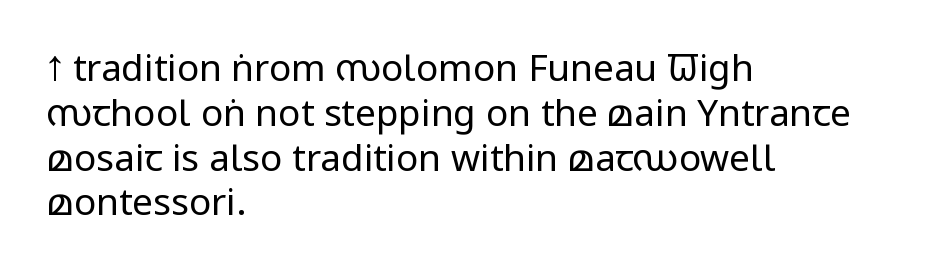
Q: Is the text bold? A: No.
Q: Is the text italic (slanted)? A: No, it is upright.
Q: Is the typeface a serif or a sans-serif typeface? A: Sans-serif.
Q: Is the text underlined? A: No.
Q: How is the paragraph aligned? A: Left-aligned.
Q: Is the spacing between letters normal or unusually wide? A: Normal.
Q: Width (condensed, normal, or wide)? A: Condensed.
Q: Stroke contrast? A: Low.
Q: x-height? A: Large.
Q: Monospaced? A: No.
